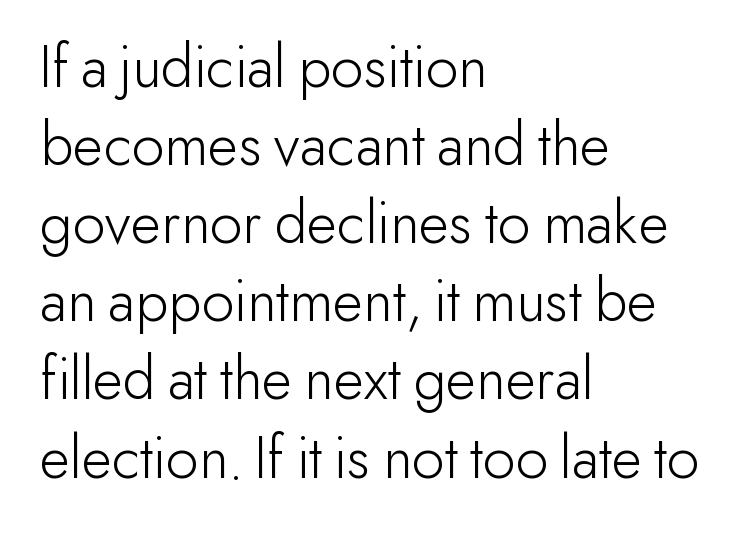
Q: Is the text bold? A: No.
Q: Is the text italic (slanted)? A: No, it is upright.
Q: Is the typeface a serif or a sans-serif typeface? A: Sans-serif.
Q: Is the text underlined? A: No.
Q: How is the paragraph aligned? A: Left-aligned.
Q: Is the spacing between letters normal or unusually wide? A: Normal.
Q: Width (condensed, normal, or wide)? A: Normal.
Q: Stroke contrast? A: Low.
Q: x-height? A: Small.
Q: Monospaced? A: No.
